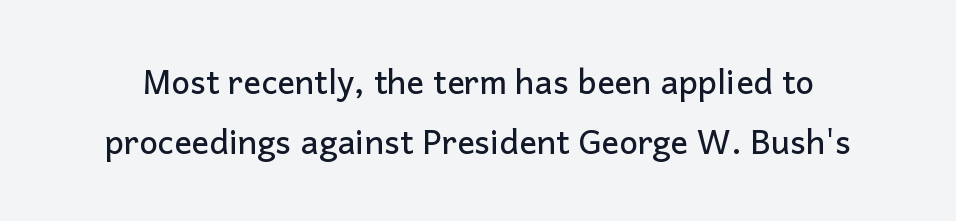
The image shows 33 px sans-serif type, upright; set line spacing 1.82x, normal letter spacing, not underlined; low stroke contrast and a medium x-height.
